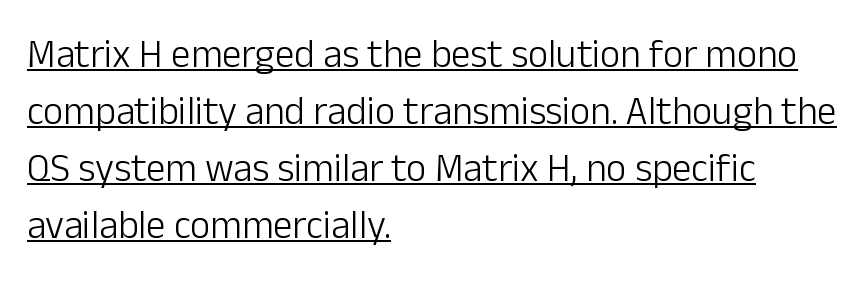
The image shows 39 px light sans-serif type, upright; set left-aligned, normal line spacing (1.46x), normal letter spacing, underlined; low stroke contrast and a medium x-height.
